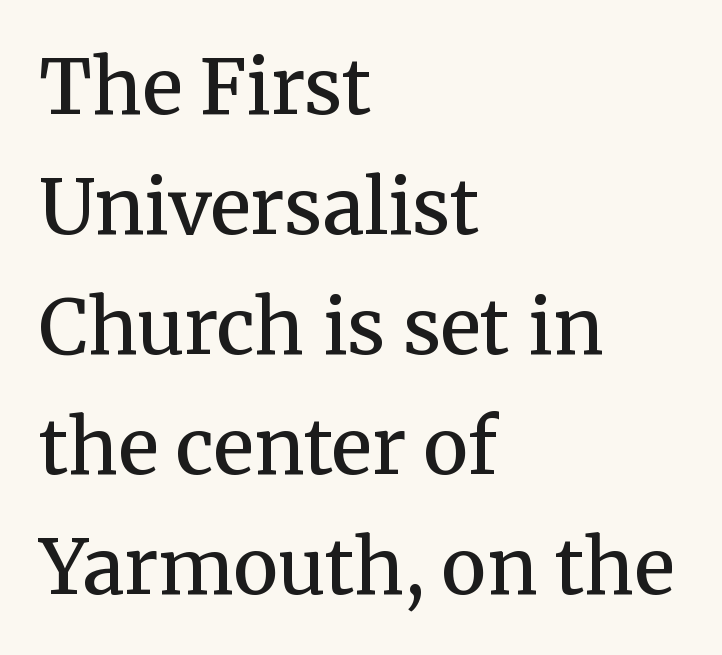
A typesetter would call this zero additional tracking. Students, this is semibold: more ink than regular, less than bold. Only glyphs here, with clear space below each row. The specimen reads as upright at a glance. The passage shown is typed in a proportional face where columns would drift.
